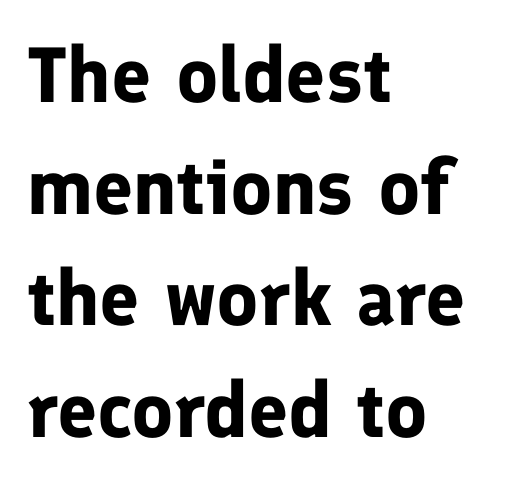
The image shows 78 px bold sans-serif type, upright; set left-aligned, normal line spacing (1.43x), normal letter spacing, not underlined; low stroke contrast and a medium x-height.
